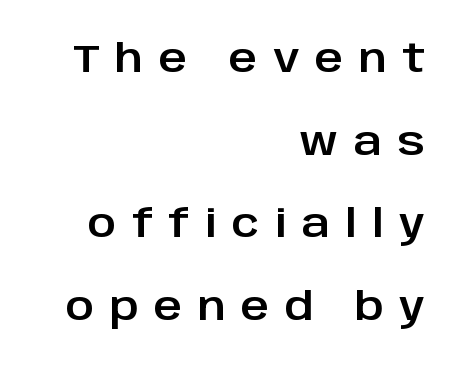
{"serif": "no", "italic": "no", "width": "normal", "stroke_contrast": "low", "x_height": "large", "monospaced": "no", "underline": "no", "align": "right", "line_spacing": "loose", "line_spacing_ratio": 2.12, "letter_spacing": "wide", "letter_spacing_em": 0.39, "glyph_px": 39}
